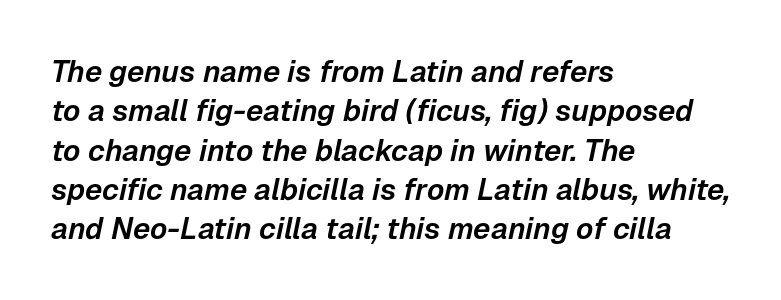
The foot of each line stays bare and open. Spacing between characters is what you'd get straight out of the box. The text carries the slant typical of an italic or oblique font. The ragged edge is on the right, which tells us the setting is flush left. The passage shown is typed in a proportional face where columns would drift. Reading down the column, the eye jumps a familiar distance to each next line.
